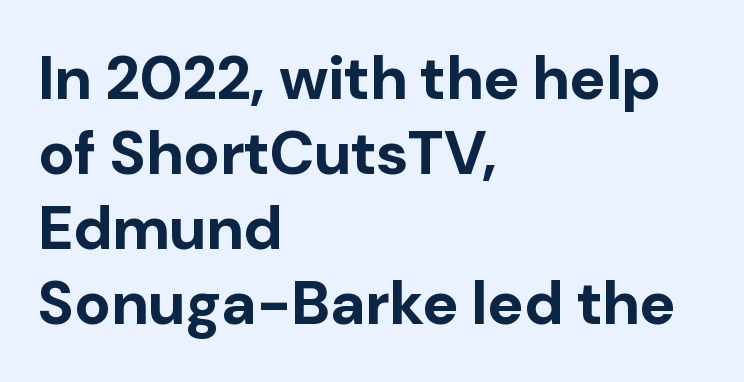
Q: Is the text bold? A: Yes.
Q: Is the text italic (slanted)? A: No, it is upright.
Q: Is the typeface a serif or a sans-serif typeface? A: Sans-serif.
Q: Is the text underlined? A: No.
Q: How is the paragraph aligned? A: Left-aligned.
Q: Is the spacing between letters normal or unusually wide? A: Normal.
Q: Width (condensed, normal, or wide)? A: Normal.
Q: Stroke contrast? A: Low.
Q: x-height? A: Medium.
Q: Monospaced? A: No.
